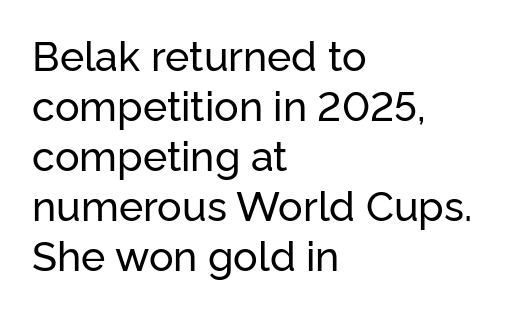
{"serif": "no", "italic": "no", "width": "normal", "stroke_contrast": "low", "x_height": "medium", "monospaced": "no", "underline": "no", "align": "left", "line_spacing_ratio": 1.22, "letter_spacing": "normal", "letter_spacing_em": 0.0, "glyph_px": 41}
